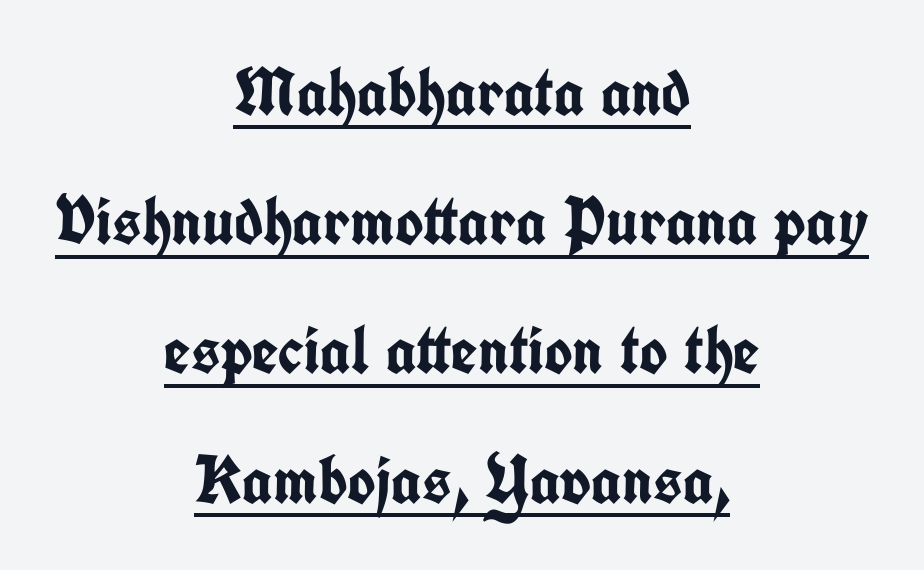
Strokes here are thick enough to call this a true bold. The specimen includes a rule beneath the text block's lines. These lines are rendered in a variable-pitch font. The type family on display is of the sans-serif kind. What's the leading like? Stretched, with rows far apart.
